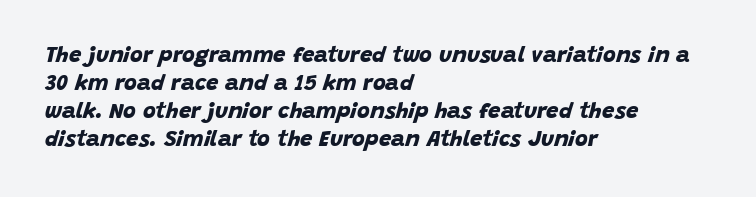
The image shows 22 px bold type; set left-aligned, normal line spacing (1.27x), normal letter spacing, not underlined.
